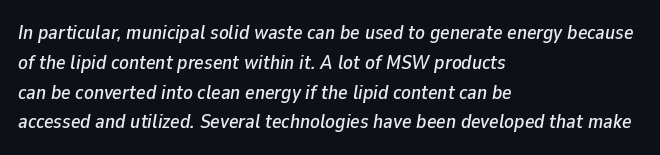
Quick note: underline off. Every row of glyphs begins at an identical x-position on the left. Tracking value appears to be zero — textbook default spacing. Looking at the ascenders, they clearly lean. Honestly, the row spacing looks completely unremarkable.
